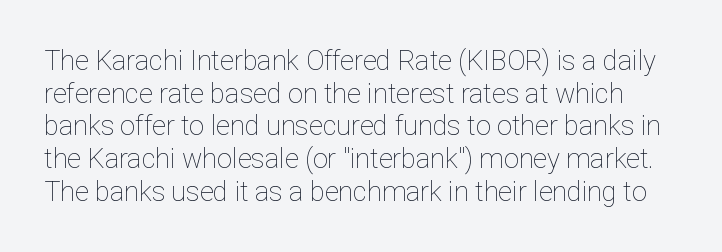
The weight would be labelled regular, book, light, or lighter still. The type sits square on the baseline with zero lean. Check under the words: just untouched page. Between one letter and the next there's only the usual sliver of space.
